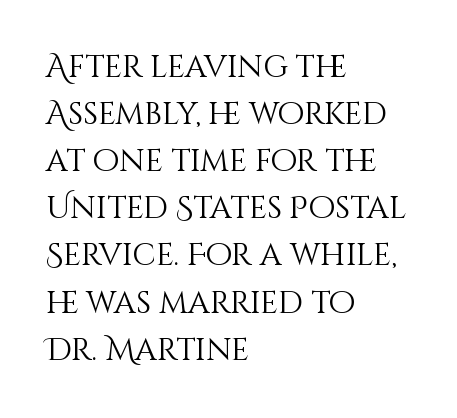
Line beginnings align vertically; line endings do not. Is this a fixed-width face? No — the glyphs have proportional, varying widths. This sample uses plain, unmodified letter spacing. The block of text has a typical density, with ordinary space between rows. It's the straight-up-and-down kind of type.
